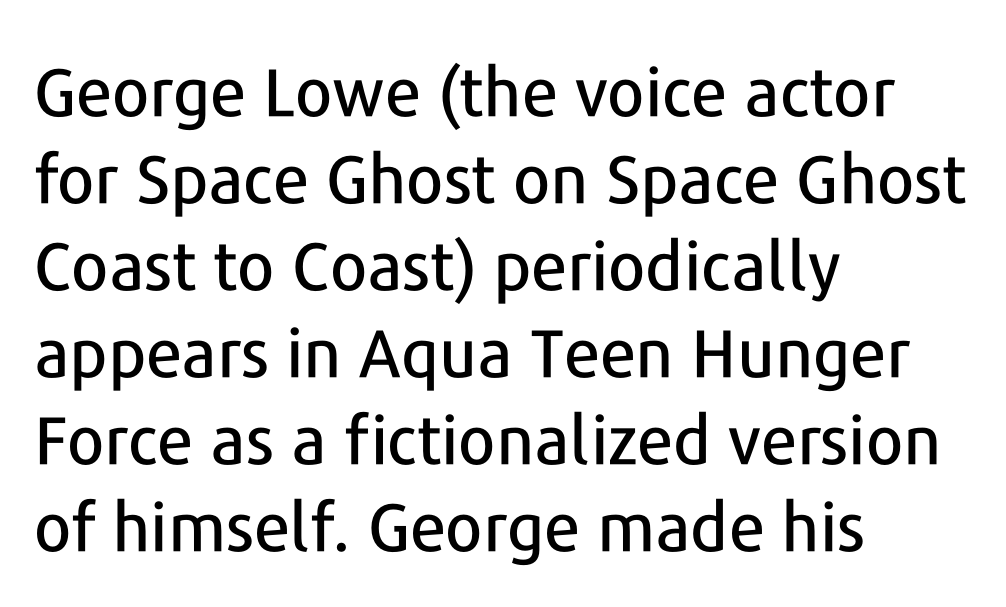
Q: Is the text italic (slanted)? A: No, it is upright.
Q: Is the typeface a serif or a sans-serif typeface? A: Sans-serif.
Q: Is the text underlined? A: No.
Q: How is the paragraph aligned? A: Left-aligned.
Q: Is the spacing between letters normal or unusually wide? A: Normal.
Q: Is the spacing between lines tight, normal or loose? A: Normal.
Q: Width (condensed, normal, or wide)? A: Normal.
Q: Stroke contrast? A: Low.
Q: x-height? A: Medium.
Q: Monospaced? A: No.
